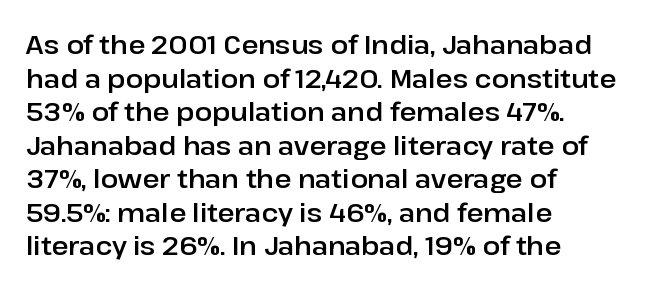
The image shows 26 px text type, upright; set left-aligned, normal line spacing (1.29x), normal letter spacing, not underlined.
